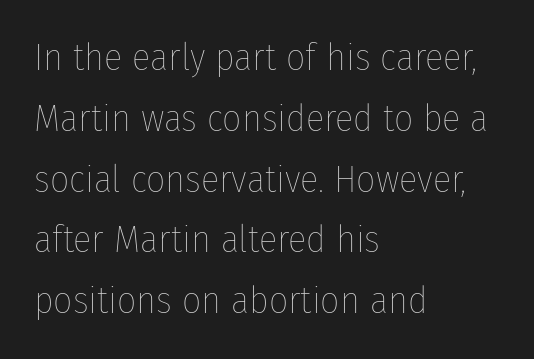
The space directly below the letters is spotless. Is there much room between lines? A standard amount, neither cramped nor airy. Think of a printed novel: that variable character pitch is what you see here. The letters sit at their default tracking, neither squeezed nor spread.
